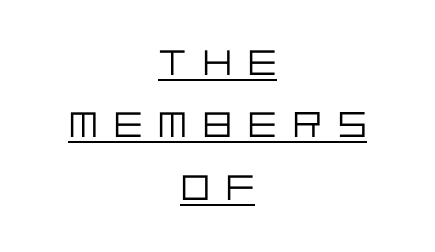
Weight class: somewhere from thin through regular. The passage shown has open, widely tracked lettering throughout. To sum up the face: it is a sans, with no serifs. Quick note: underline on. Designer's note — italics off, roman on.
